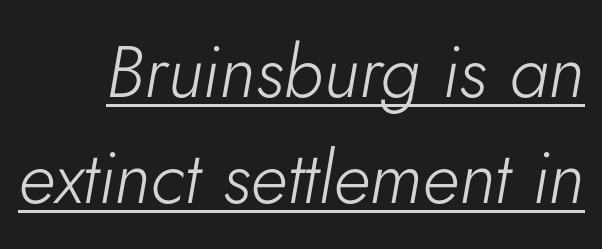
Q: Is the text bold? A: No.
Q: Is the text italic (slanted)? A: Yes, it leans right by about 5 degrees.
Q: Is the text underlined? A: Yes.
Q: Is the spacing between letters normal or unusually wide? A: Normal.
Q: Is the spacing between lines tight, normal or loose? A: Normal.
Q: Width (condensed, normal, or wide)? A: Normal.
Q: Stroke contrast? A: Low.
Q: x-height? A: Small.
Q: Monospaced? A: No.
